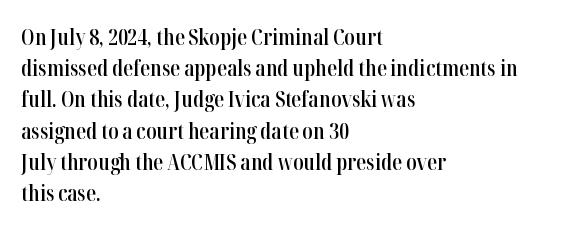
The image shows 22 px text type, upright; set left-aligned, normal line spacing (1.42x), normal letter spacing, not underlined.
